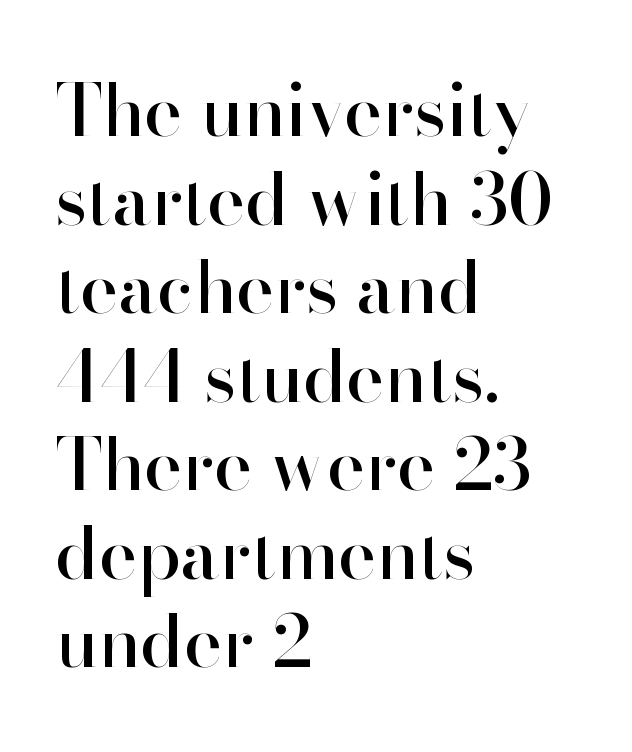
Q: Is the text italic (slanted)? A: No, it is upright.
Q: Is the typeface a serif or a sans-serif typeface? A: Sans-serif.
Q: Is the text underlined? A: No.
Q: How is the paragraph aligned? A: Left-aligned.
Q: Is the spacing between letters normal or unusually wide? A: Normal.
Q: Width (condensed, normal, or wide)? A: Normal.
Q: Stroke contrast? A: High.
Q: x-height? A: Small.
Q: Monospaced? A: No.
